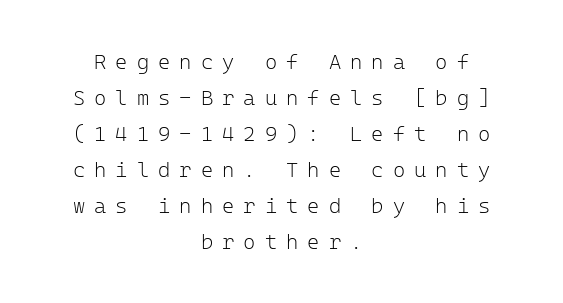
The image shows 21 px text type, upright; set centered, line spacing 1.71x, unusually wide letter spacing (+0.43 em), not underlined.
